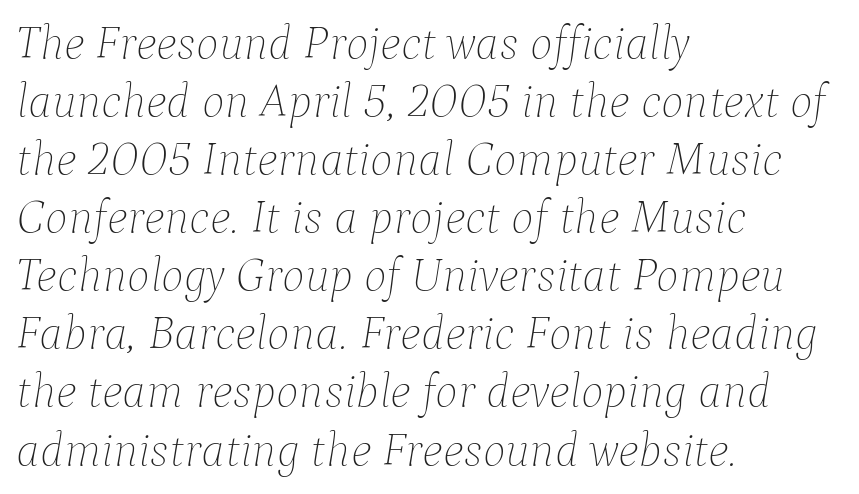
{"italic": "yes", "lean": "right", "slant_degrees": 9, "bold": "no", "weight": "thin", "width": "normal", "stroke_contrast": "low", "x_height": "medium", "monospaced": "no", "underline": "no", "align": "left", "line_spacing_ratio": 1.21, "letter_spacing": "normal", "letter_spacing_em": 0.0, "glyph_px": 48}
